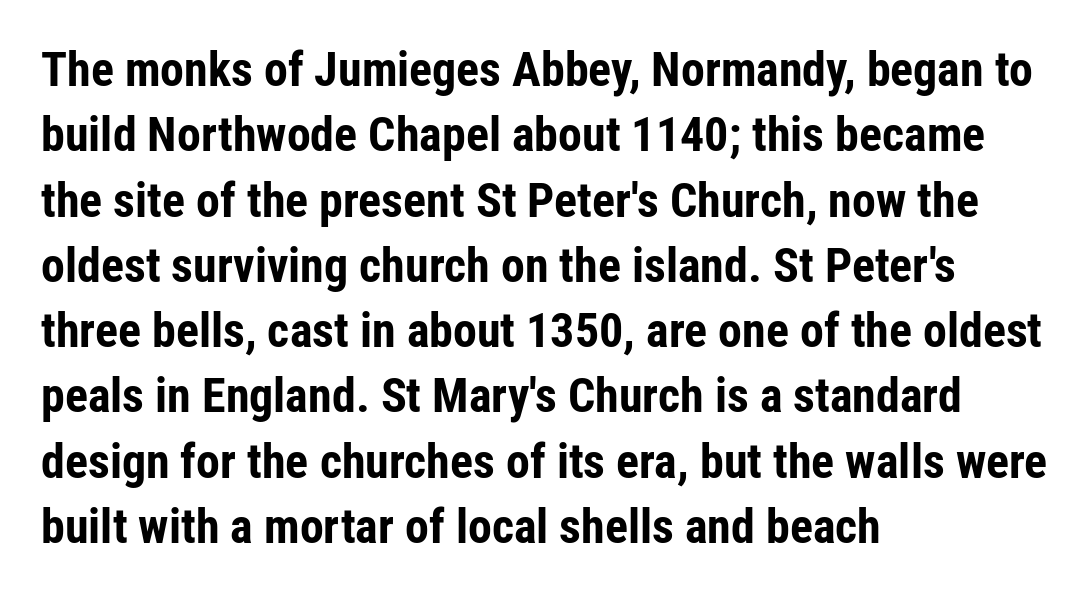
Q: Is the text bold? A: Yes.
Q: Is the text italic (slanted)? A: No, it is upright.
Q: Is the typeface a serif or a sans-serif typeface? A: Sans-serif.
Q: Is the text underlined? A: No.
Q: How is the paragraph aligned? A: Left-aligned.
Q: Is the spacing between letters normal or unusually wide? A: Normal.
Q: Is the spacing between lines tight, normal or loose? A: Normal.
Q: Width (condensed, normal, or wide)? A: Condensed.
Q: Stroke contrast? A: Low.
Q: x-height? A: Medium.
Q: Monospaced? A: No.
